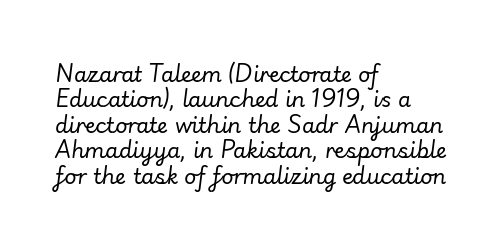
The ragged edge is on the right, which tells us the setting is flush left. Is the stroke heavy? The answer is a plain regular-or-lighter. The words here are not underlined. A typesetter would mark this as italic. These lines keep a tight, regular rhythm from letter to letter.
